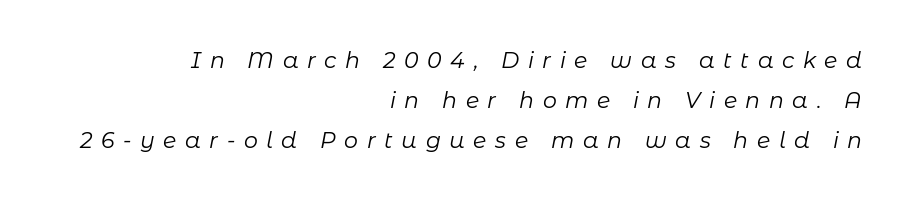
{"italic": "yes", "lean": "right", "slant_degrees": 11, "bold": "no", "underline": "no", "align": "right", "line_spacing_ratio": 1.81, "letter_spacing": "wide", "letter_spacing_em": 0.39, "glyph_px": 22}
